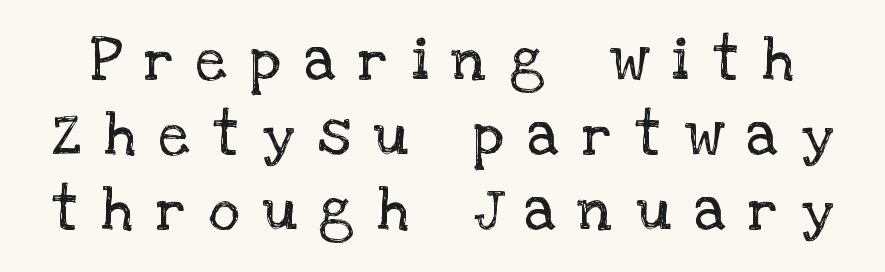
Q: Is the text bold? A: No.
Q: Is the text italic (slanted)? A: No, it is upright.
Q: Is the typeface a serif or a sans-serif typeface? A: Serif.
Q: Is the text underlined? A: No.
Q: Is the spacing between letters normal or unusually wide? A: Unusually wide.
Q: Is the spacing between lines tight, normal or loose? A: Normal.
Q: Width (condensed, normal, or wide)? A: Normal.
Q: Stroke contrast? A: Low.
Q: x-height? A: Large.
Q: Monospaced? A: No.
